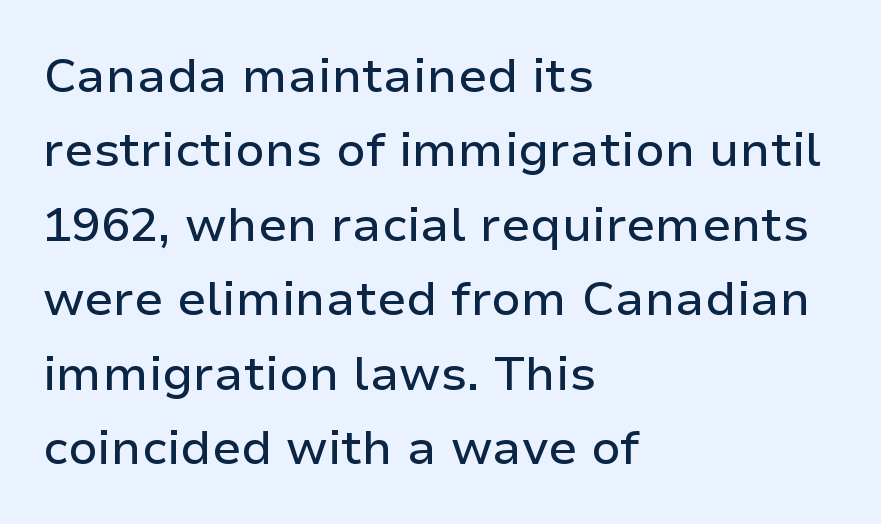
Q: Is the text italic (slanted)? A: No, it is upright.
Q: Is the typeface a serif or a sans-serif typeface? A: Sans-serif.
Q: Is the text underlined? A: No.
Q: How is the paragraph aligned? A: Left-aligned.
Q: Is the spacing between letters normal or unusually wide? A: Normal.
Q: Is the spacing between lines tight, normal or loose? A: Normal.
Q: Width (condensed, normal, or wide)? A: Normal.
Q: Stroke contrast? A: Low.
Q: x-height? A: Medium.
Q: Monospaced? A: No.
